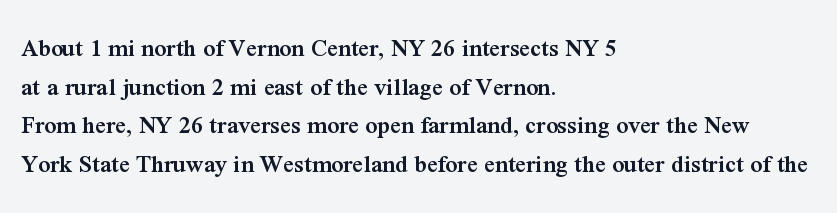
{"italic": "no", "bold": "semi", "underline": "no", "align": "left", "line_spacing": "normal", "line_spacing_ratio": 1.49, "letter_spacing": "normal", "letter_spacing_em": 0.0, "glyph_px": 26}
